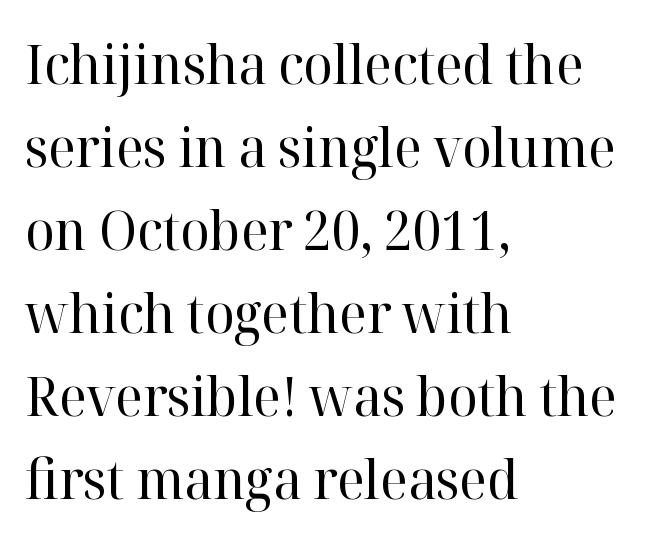
The block of text has a typical density, with ordinary space between rows. This is not heavy type; no bold has been used. Rendered with straight, roman letterforms. Typeset ragged right — the left edge is the straight one. Think of a printed novel: that variable character pitch is what you see here.
